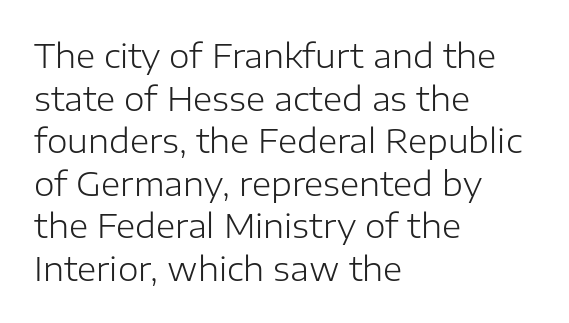
{"serif": "no", "italic": "no", "bold": "no", "weight": "light", "width": "normal", "stroke_contrast": "low", "x_height": "medium", "monospaced": "no", "underline": "no", "align": "left", "line_spacing": "normal", "line_spacing_ratio": 1.29, "letter_spacing": "normal", "letter_spacing_em": 0.0, "glyph_px": 33}
